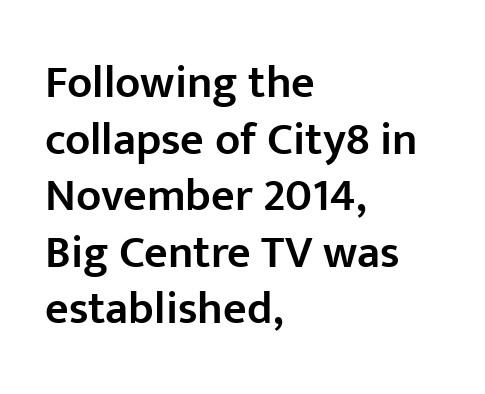
Q: Is the text bold? A: Semi-bold.
Q: Is the text italic (slanted)? A: No, it is upright.
Q: Is the typeface a serif or a sans-serif typeface? A: Sans-serif.
Q: Is the text underlined? A: No.
Q: How is the paragraph aligned? A: Left-aligned.
Q: Is the spacing between letters normal or unusually wide? A: Normal.
Q: Width (condensed, normal, or wide)? A: Normal.
Q: Stroke contrast? A: Low.
Q: x-height? A: Medium.
Q: Monospaced? A: No.
